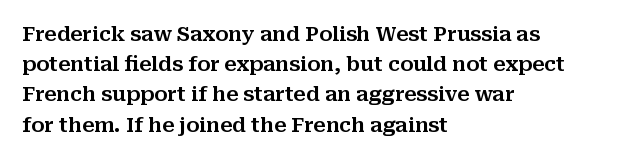
{"italic": "no", "underline": "no", "align": "left", "line_spacing": "normal", "line_spacing_ratio": 1.51, "letter_spacing": "normal", "letter_spacing_em": 0.0, "glyph_px": 20}
